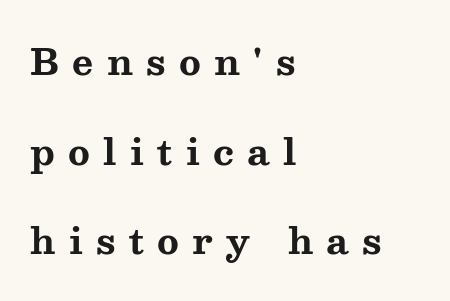
{"serif": "yes", "italic": "no", "bold": "yes", "weight": "bold", "width": "wide", "stroke_contrast": "medium", "x_height": "medium", "monospaced": "no", "underline": "no", "align": "left", "line_spacing": "loose", "line_spacing_ratio": 2.49, "letter_spacing": "wide", "letter_spacing_em": 0.37, "glyph_px": 36}
